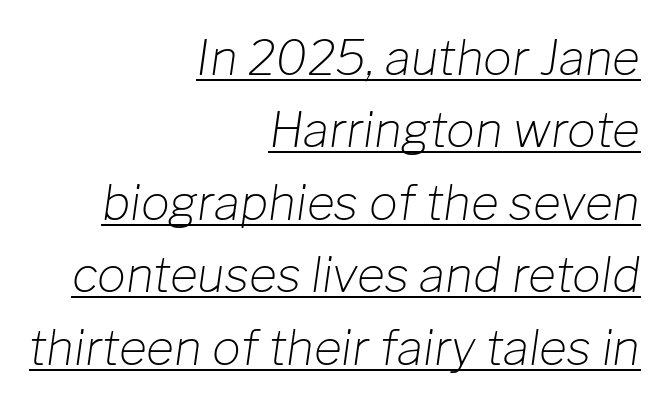
Q: Is the text bold? A: No.
Q: Is the text italic (slanted)? A: Yes, it leans right by about 8 degrees.
Q: Is the text underlined? A: Yes.
Q: How is the paragraph aligned? A: Right-aligned.
Q: Is the spacing between letters normal or unusually wide? A: Normal.
Q: Is the spacing between lines tight, normal or loose? A: Normal.
Q: Width (condensed, normal, or wide)? A: Normal.
Q: Stroke contrast? A: Low.
Q: x-height? A: Medium.
Q: Monospaced? A: No.
